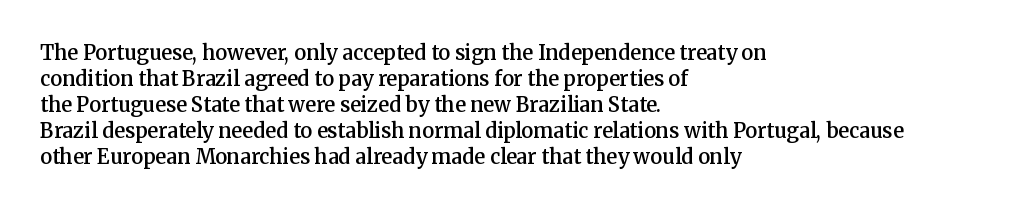
Is there any slant? The stems are plumb. In terms of letterspacing, this is plain default setting. The baseline area is clear. The passage is arranged the way most books set body copy — flush left.
